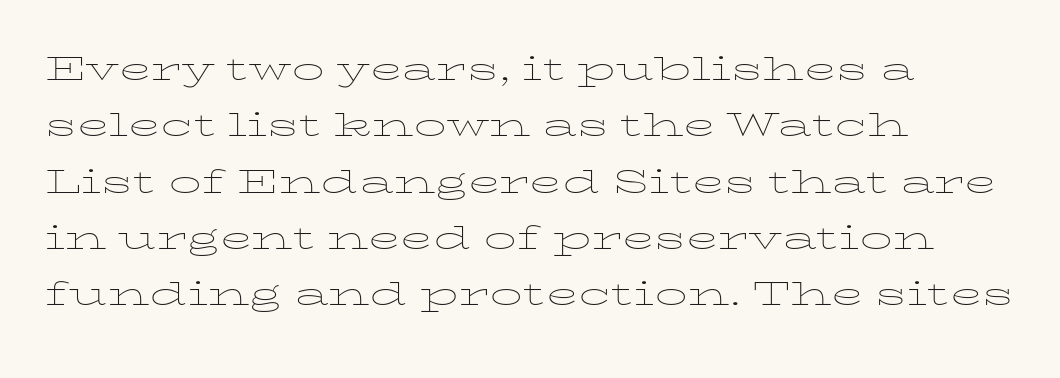
Q: Is the text bold? A: No.
Q: Is the text italic (slanted)? A: No, it is upright.
Q: Is the text underlined? A: No.
Q: How is the paragraph aligned? A: Left-aligned.
Q: Is the spacing between letters normal or unusually wide? A: Normal.
Q: Is the spacing between lines tight, normal or loose? A: Normal.
Q: Width (condensed, normal, or wide)? A: Wide.
Q: Stroke contrast? A: Low.
Q: x-height? A: Medium.
Q: Monospaced? A: No.
